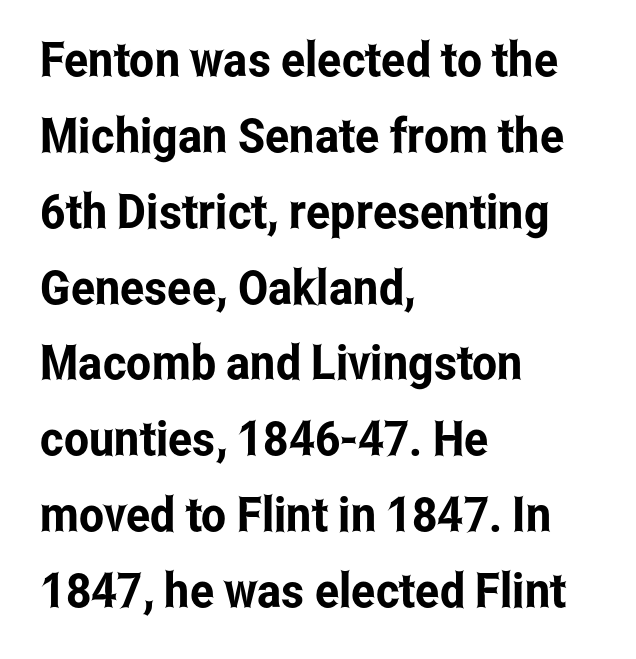
Q: Is the text italic (slanted)? A: No, it is upright.
Q: Is the typeface a serif or a sans-serif typeface? A: Sans-serif.
Q: Is the text underlined? A: No.
Q: How is the paragraph aligned? A: Left-aligned.
Q: Is the spacing between letters normal or unusually wide? A: Normal.
Q: Is the spacing between lines tight, normal or loose? A: Normal.
Q: Width (condensed, normal, or wide)? A: Condensed.
Q: Stroke contrast? A: Low.
Q: x-height? A: Medium.
Q: Monospaced? A: No.
